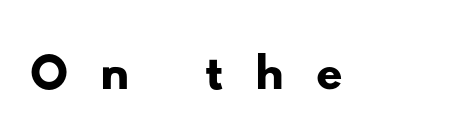
Q: Is the typeface a serif or a sans-serif typeface? A: Sans-serif.
Q: Is the text underlined? A: No.
Q: Is the spacing between letters normal or unusually wide? A: Unusually wide.
Q: Width (condensed, normal, or wide)? A: Wide.
Q: Stroke contrast? A: Low.
Q: x-height? A: Small.
Q: Monospaced? A: No.
